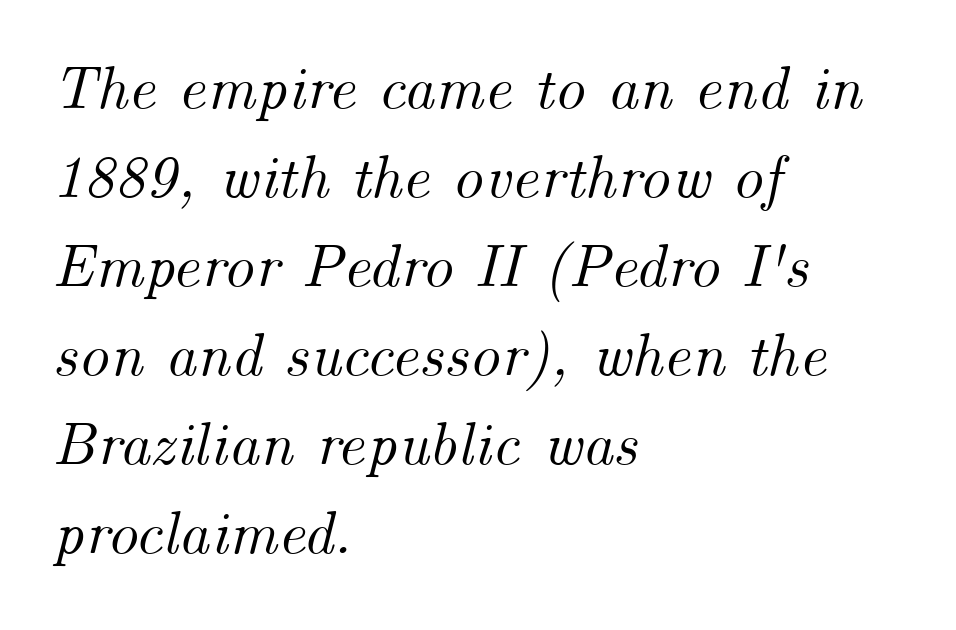
Q: Is the text italic (slanted)? A: Yes, it leans right by about 14 degrees.
Q: Is the text underlined? A: No.
Q: How is the paragraph aligned? A: Left-aligned.
Q: Is the spacing between letters normal or unusually wide? A: Normal.
Q: Is the spacing between lines tight, normal or loose? A: Normal.
Q: Width (condensed, normal, or wide)? A: Normal.
Q: Stroke contrast? A: Medium.
Q: x-height? A: Small.
Q: Monospaced? A: No.
